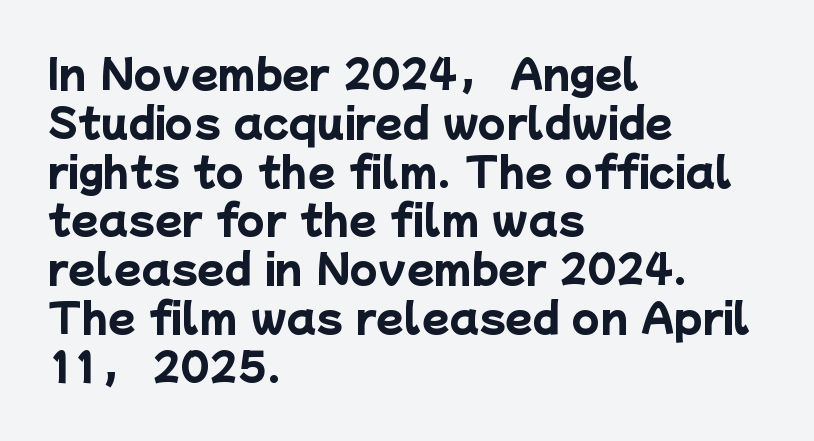
{"serif": "no", "bold": "yes", "weight": "heavy", "width": "normal", "stroke_contrast": "low", "x_height": "medium", "monospaced": "no", "underline": "no", "align": "left", "line_spacing_ratio": 1.22, "letter_spacing": "normal", "letter_spacing_em": 0.0, "glyph_px": 40}
